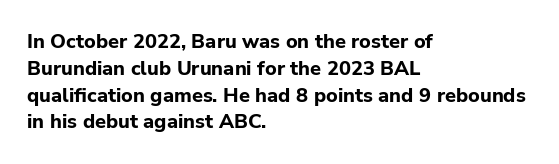
{"italic": "no", "bold": "yes", "underline": "no", "align": "left", "line_spacing": "normal", "line_spacing_ratio": 1.34, "letter_spacing": "normal", "letter_spacing_em": 0.0, "glyph_px": 20}
